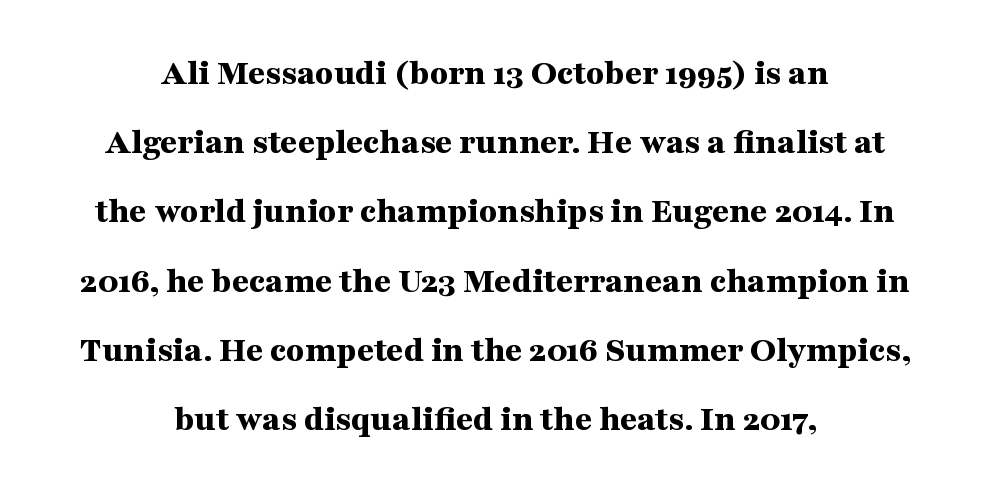
Looks like regular typesetting: each glyph gets only the width it needs. These lines are composed in type with serifs. Unmarked baselines from the first word to the last. This sample uses an upright cut, with every glyph sitting square on the baseline. The rendering positions every line midway between the sides. Characters follow at the spacing the type designer built in.
